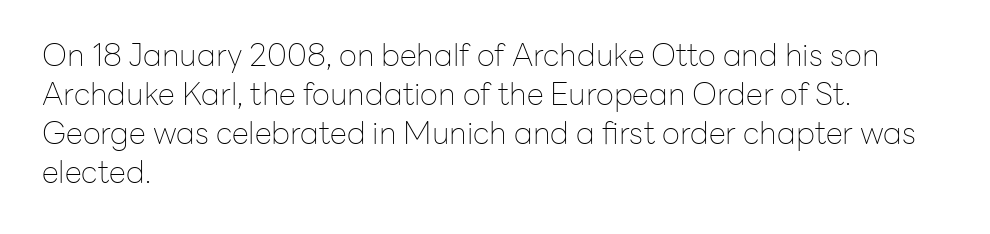
The image shows 31 px thin sans-serif type, upright; set left-aligned, normal line spacing (1.26x), normal letter spacing, not underlined; low stroke contrast and a medium x-height.
